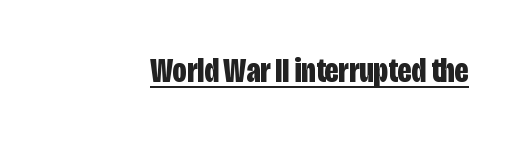
This is sans-serif lettering, the kind often seen on screens and signage. The rendering uses natural spacing where letterforms have individual widths. The axis of the letterforms is exactly vertical. I'd describe the lettering as bold — thick and assertive.
